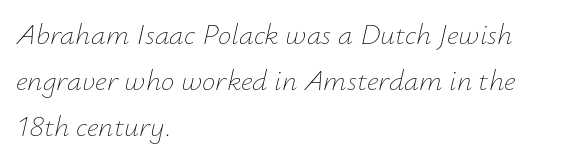
{"italic": "yes", "lean": "right", "slant_degrees": 12, "bold": "no", "weight": "thin", "width": "normal", "stroke_contrast": "low", "x_height": "small", "monospaced": "no", "underline": "no", "align": "left", "line_spacing": "normal", "line_spacing_ratio": 1.54, "letter_spacing": "normal", "letter_spacing_em": 0.0, "glyph_px": 30}
